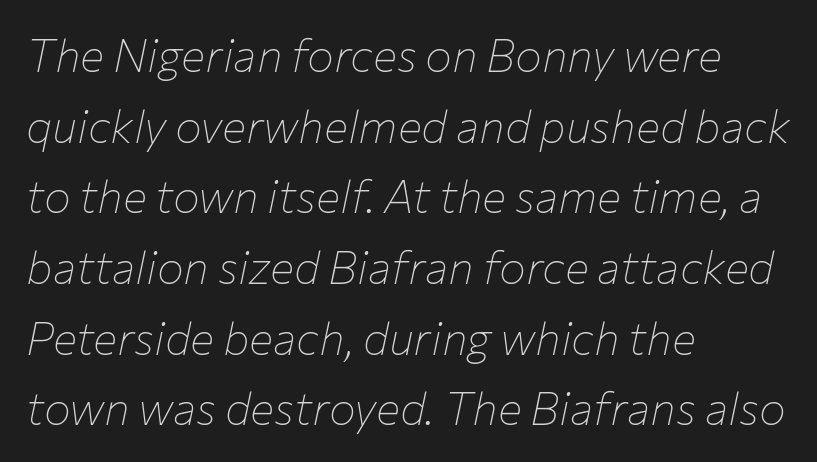
{"italic": "yes", "lean": "right", "slant_degrees": 12, "bold": "no", "weight": "thin", "width": "normal", "stroke_contrast": "low", "x_height": "medium", "monospaced": "no", "underline": "no", "align": "left", "line_spacing": "normal", "line_spacing_ratio": 1.57, "letter_spacing": "normal", "letter_spacing_em": 0.0, "glyph_px": 45}
